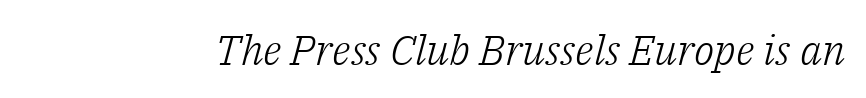
The whole block is typeset with a tilt. Varying glyph widths throughout — classic text-font behaviour. The face looks like a standard text weight, possibly lighter. Nobody touched the tracking dial on this one. The passage shown is not underscored anywhere. The glyphs in this specimen are seriffed.
